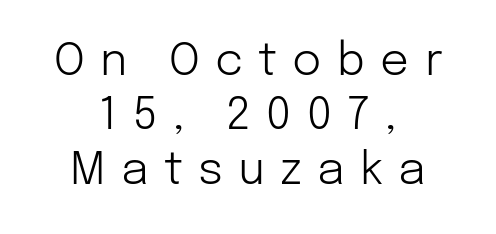
The gaps between neighbouring characters are conspicuously large. Check under the words: just untouched page. A roman cut, with each character standing at attention. Line starts and ends both wander, symmetrically. You can tell from the bare stems that sans-serif type was used. Varying glyph widths throughout — classic text-font behaviour.
